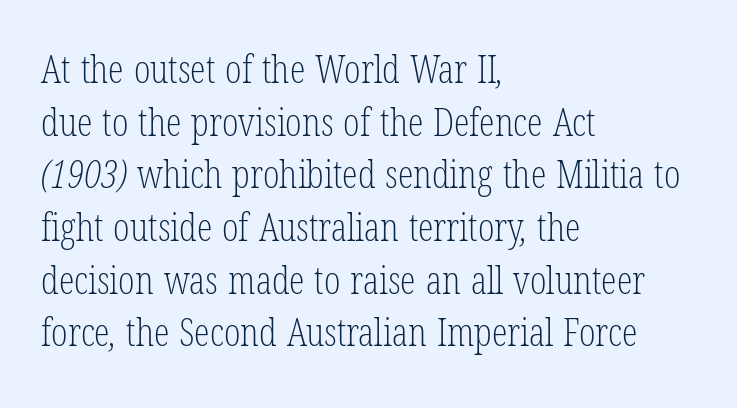
{"serif": "yes", "bold": "no", "weight": "light", "width": "condensed", "stroke_contrast": "low", "x_height": "medium", "monospaced": "no", "underline": "no", "align": "left", "line_spacing": "normal", "line_spacing_ratio": 1.35, "letter_spacing": "normal", "letter_spacing_em": 0.0, "glyph_px": 39}
